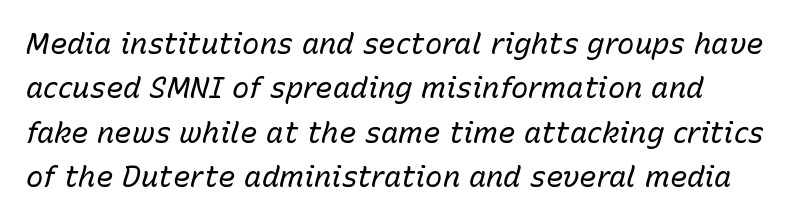
The image shows 29 px regular-weight type, italic (leaning right); set normal line spacing (1.53x), normal letter spacing, not underlined; low stroke contrast and a medium x-height.
